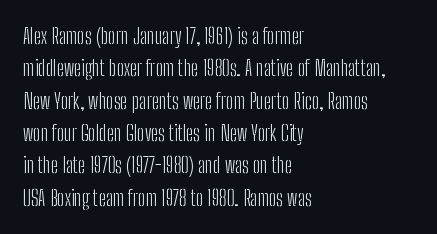
Words float on clear page, feet unadorned. Letters have the restrained weight of plain body copy at most. Horizontal alignment here is leftward, the default for most running prose. Whoever set this chose a conventional vertical rhythm. This sample uses an upright cut, with every glyph sitting square on the baseline.
